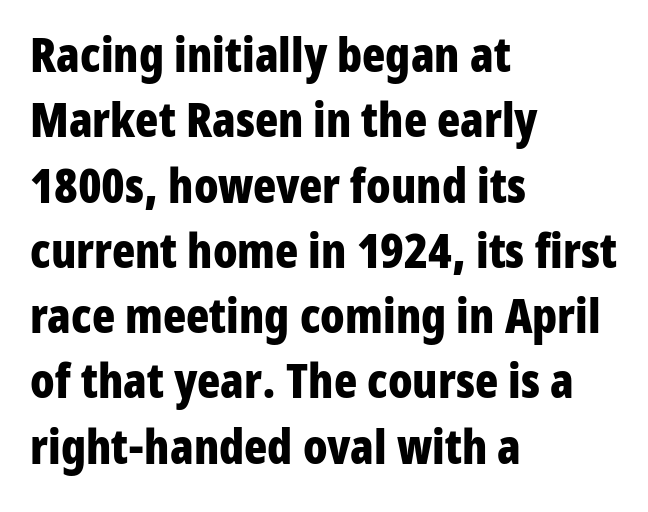
{"serif": "no", "italic": "no", "bold": "yes", "weight": "bold", "width": "condensed", "stroke_contrast": "low", "x_height": "medium", "monospaced": "no", "underline": "no", "align": "left", "line_spacing": "normal", "line_spacing_ratio": 1.36, "letter_spacing": "normal", "letter_spacing_em": 0.0, "glyph_px": 48}
